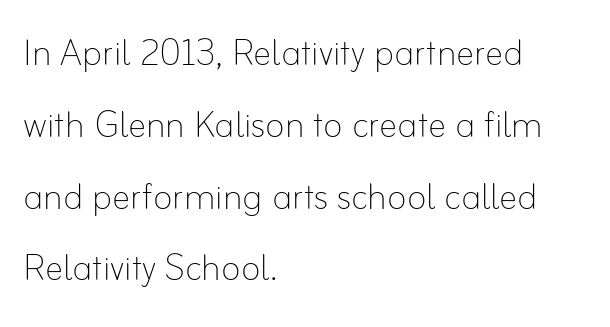
The strokes are not fattened; the text isn't bold. This is the regular roman posture of the typeface. These lines sit exactly where default settings would place them. Do the characters align in a grid? No, the font is proportional.
